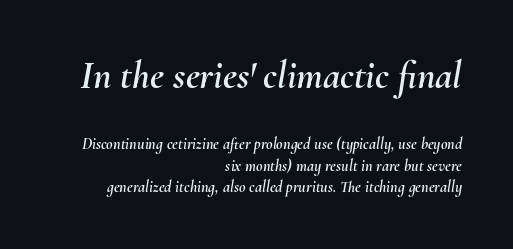
{"italic": "yes", "lean": "right", "slant_degrees": 10, "width": "normal", "stroke_contrast": "medium", "x_height": "small", "monospaced": "no", "underline": "no", "align": "right", "line_spacing": "normal", "line_spacing_ratio": 1.34, "letter_spacing": "normal", "letter_spacing_em": 0.0, "larger_block": "first", "size_ratio": 2.44, "glyph_px": 39}
